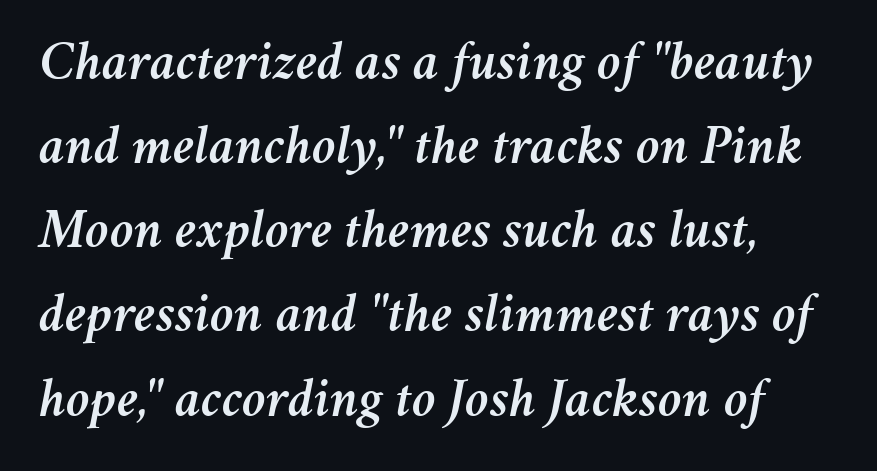
{"italic": "yes", "lean": "right", "slant_degrees": 11, "width": "normal", "stroke_contrast": "medium", "x_height": "medium", "monospaced": "no", "underline": "no", "line_spacing": "normal", "line_spacing_ratio": 1.53, "letter_spacing": "normal", "letter_spacing_em": 0.0, "glyph_px": 55}
